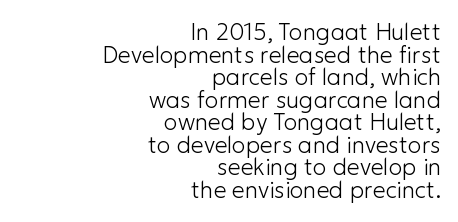
The horizontal fit of the characters is conventional and even. Nothing heavy about these letters — not bold at all. Honestly, the rows look squashed on top of each other. Check the space under the baseline: it is left empty. The typesetter chose a ragged-left arrangement here.
